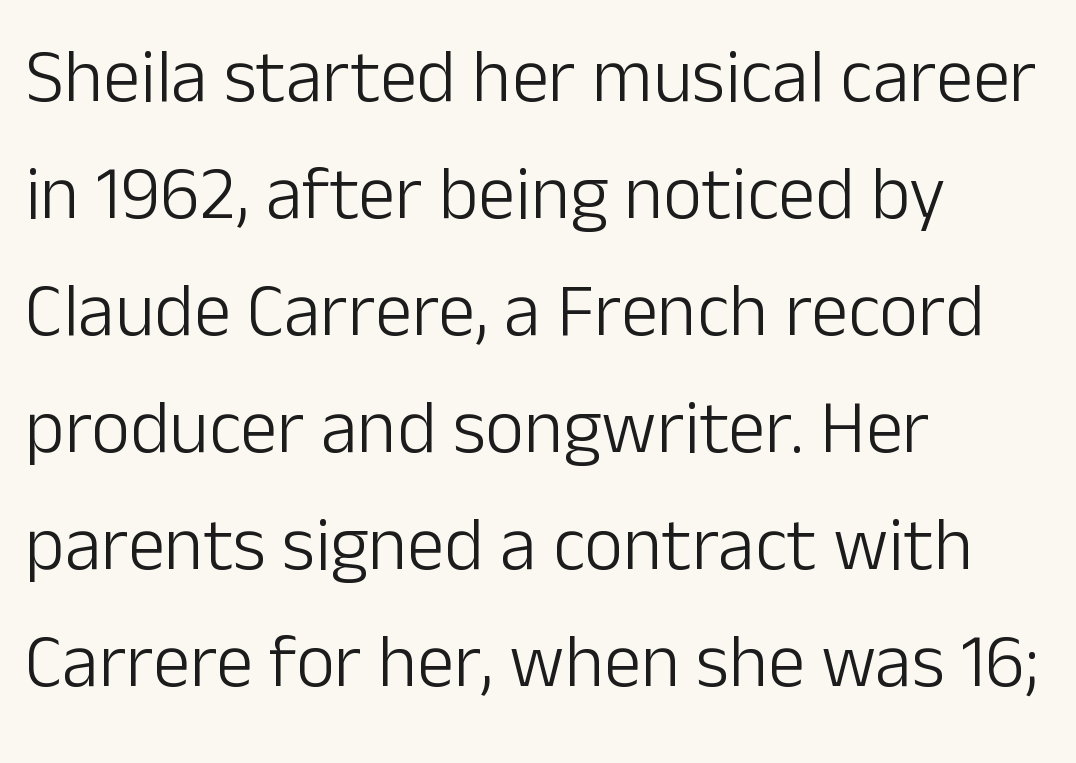
{"serif": "no", "italic": "no", "bold": "no", "weight": "light", "width": "normal", "stroke_contrast": "low", "x_height": "medium", "monospaced": "no", "underline": "no", "align": "left", "line_spacing": "normal", "line_spacing_ratio": 1.56, "letter_spacing": "normal", "letter_spacing_em": 0.0, "glyph_px": 75}
